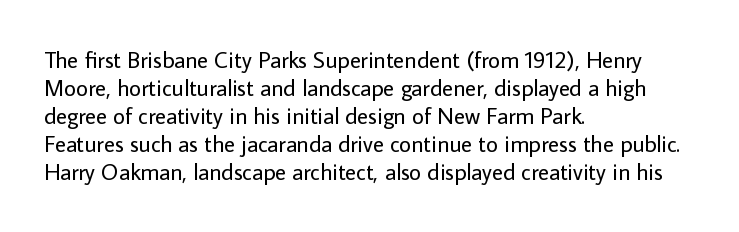
The image shows 23 px text type, upright; set left-aligned, line spacing 1.22x, normal letter spacing, not underlined.
